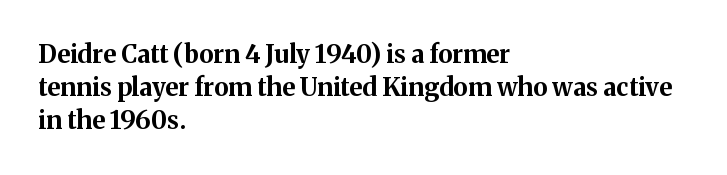
Q: Is the text bold? A: Yes.
Q: Is the text italic (slanted)? A: No, it is upright.
Q: Is the text underlined? A: No.
Q: How is the paragraph aligned? A: Left-aligned.
Q: Is the spacing between letters normal or unusually wide? A: Normal.
Q: Is the spacing between lines tight, normal or loose? A: Normal.
